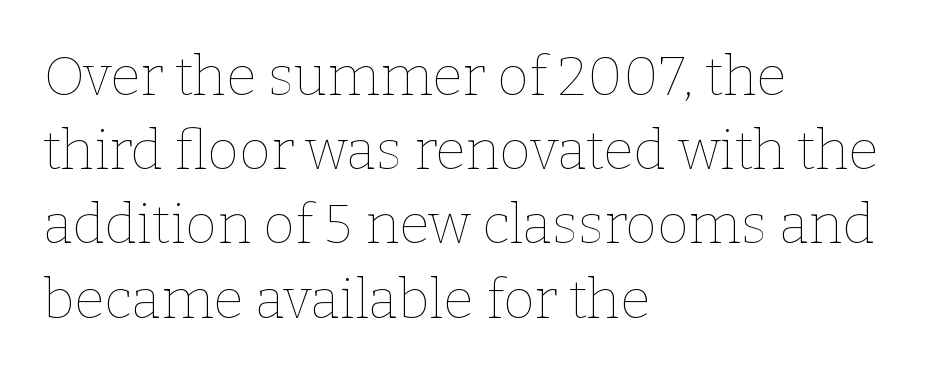
{"italic": "no", "bold": "no", "weight": "thin", "width": "normal", "stroke_contrast": "low", "x_height": "medium", "monospaced": "no", "underline": "no", "align": "left", "line_spacing": "normal", "line_spacing_ratio": 1.35, "letter_spacing": "normal", "letter_spacing_em": 0.0, "glyph_px": 55}
